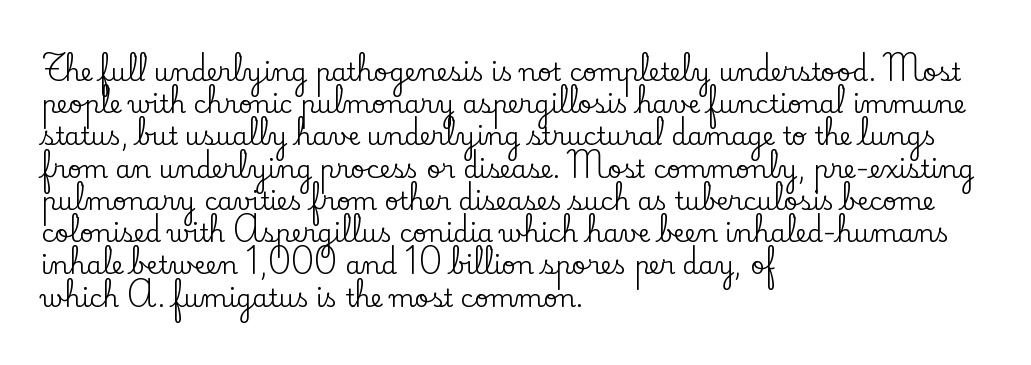
The image shows 25 px text type, upright; set left-aligned, normal line spacing (1.29x), normal letter spacing, not underlined.
